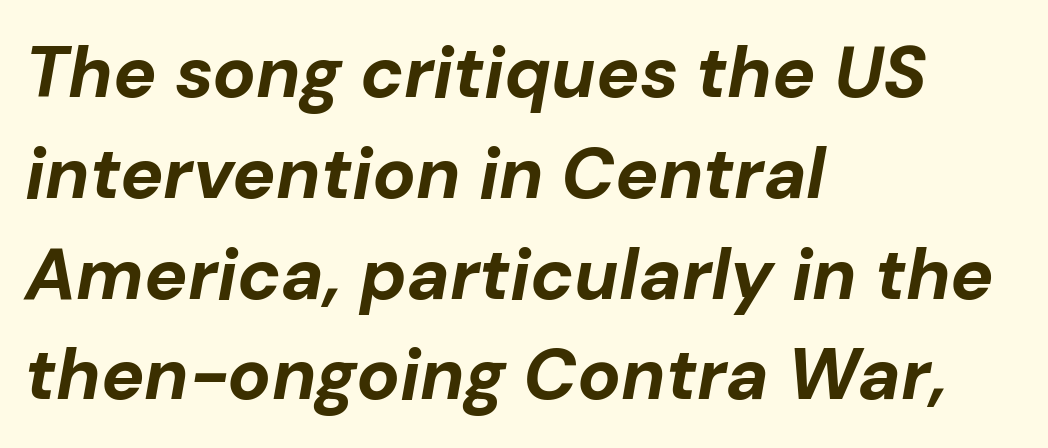
Q: Is the text bold? A: Yes.
Q: Is the text italic (slanted)? A: Yes, it leans right by about 10 degrees.
Q: Is the text underlined? A: No.
Q: How is the paragraph aligned? A: Left-aligned.
Q: Is the spacing between letters normal or unusually wide? A: Normal.
Q: Is the spacing between lines tight, normal or loose? A: Normal.
Q: Width (condensed, normal, or wide)? A: Normal.
Q: Stroke contrast? A: Low.
Q: x-height? A: Medium.
Q: Monospaced? A: No.
